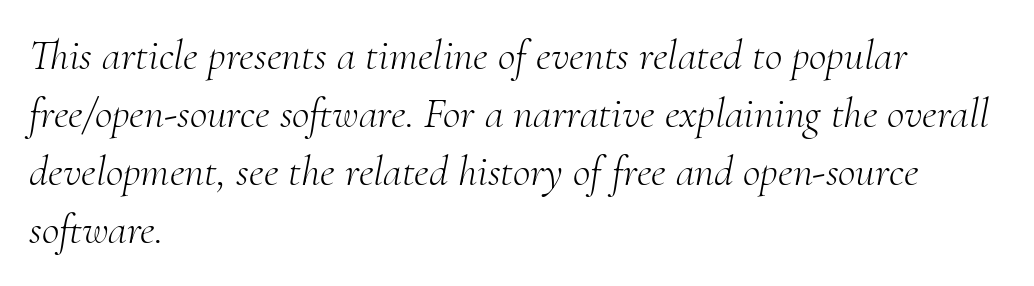
{"serif": "yes", "italic": "yes", "lean": "right", "slant_degrees": 10, "bold": "no", "weight": "light", "width": "normal", "stroke_contrast": "medium", "x_height": "small", "monospaced": "no", "underline": "no", "align": "left", "line_spacing": "normal", "line_spacing_ratio": 1.35, "letter_spacing": "normal", "letter_spacing_em": 0.0, "glyph_px": 43}
